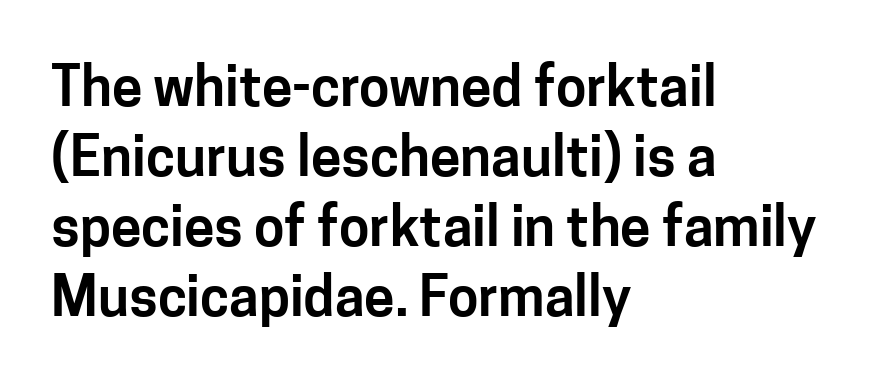
Words float on clear page, feet unadorned. Does the leading feel generous? No, just average. A sans-serif font was chosen for this passage. Unlike italic type, these characters show no tilt at all.
